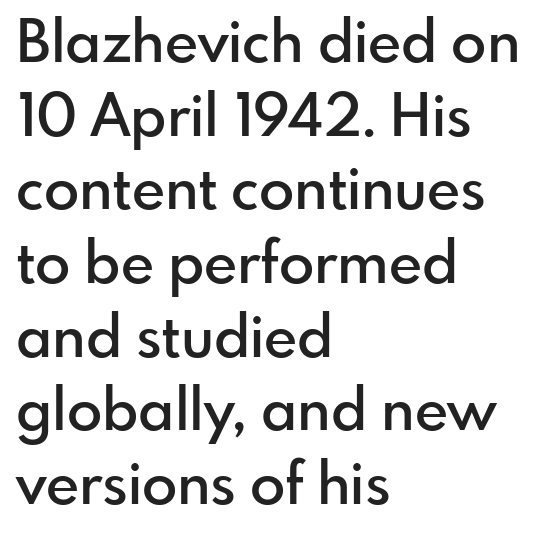
Q: Is the text bold? A: Semi-bold.
Q: Is the text italic (slanted)? A: No, it is upright.
Q: Is the typeface a serif or a sans-serif typeface? A: Sans-serif.
Q: Is the text underlined? A: No.
Q: How is the paragraph aligned? A: Left-aligned.
Q: Is the spacing between letters normal or unusually wide? A: Normal.
Q: Is the spacing between lines tight, normal or loose? A: Normal.
Q: Width (condensed, normal, or wide)? A: Normal.
Q: Stroke contrast? A: Low.
Q: x-height? A: Small.
Q: Monospaced? A: No.
